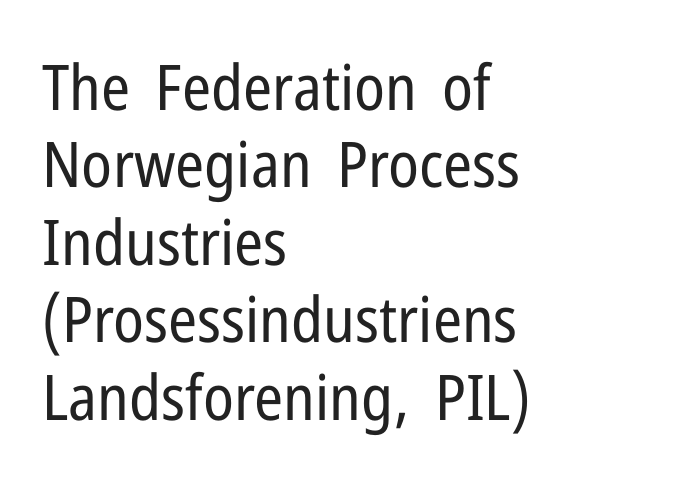
Q: Is the text bold? A: No.
Q: Is the text italic (slanted)? A: No, it is upright.
Q: Is the typeface a serif or a sans-serif typeface? A: Sans-serif.
Q: Is the text underlined? A: No.
Q: How is the paragraph aligned? A: Left-aligned.
Q: Is the spacing between letters normal or unusually wide? A: Normal.
Q: Width (condensed, normal, or wide)? A: Condensed.
Q: Stroke contrast? A: Low.
Q: x-height? A: Medium.
Q: Monospaced? A: No.
